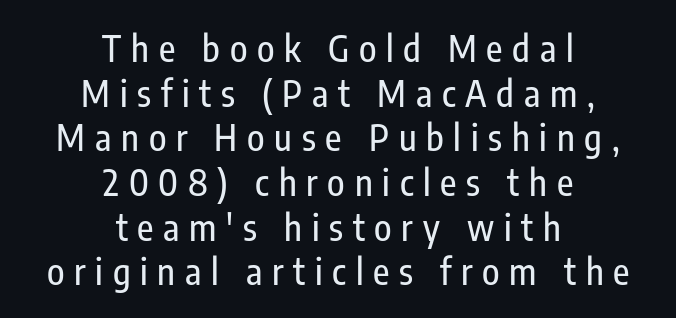
{"serif": "no", "italic": "no", "width": "condensed", "stroke_contrast": "low", "x_height": "medium", "monospaced": "no", "underline": "no", "align": "center", "line_spacing_ratio": 1.24, "letter_spacing": "wide", "letter_spacing_em": 0.27, "glyph_px": 36}
